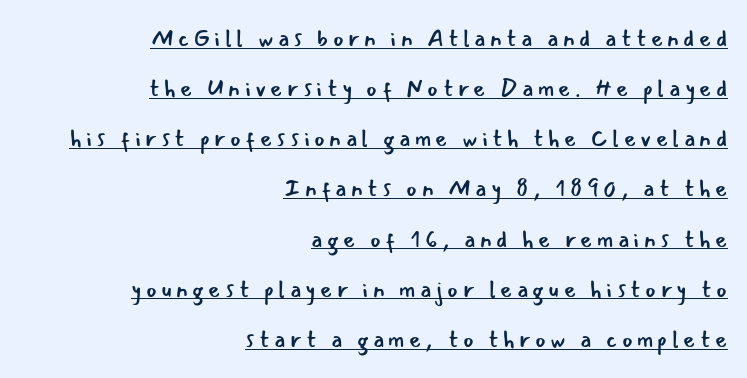
Q: Is the text bold? A: No.
Q: Is the text italic (slanted)? A: No, it is upright.
Q: Is the text underlined? A: Yes.
Q: How is the paragraph aligned? A: Right-aligned.
Q: Is the spacing between lines tight, normal or loose? A: Loose.
